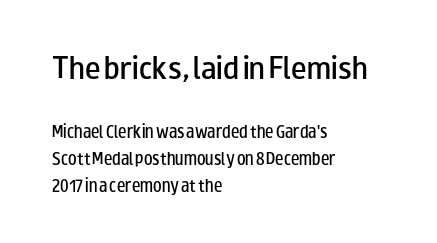
The image shows 26 px text type, upright; set left-aligned, loose line spacing (1.91x), normal letter spacing, not underlined; the first (top) block is 1.86x larger.
